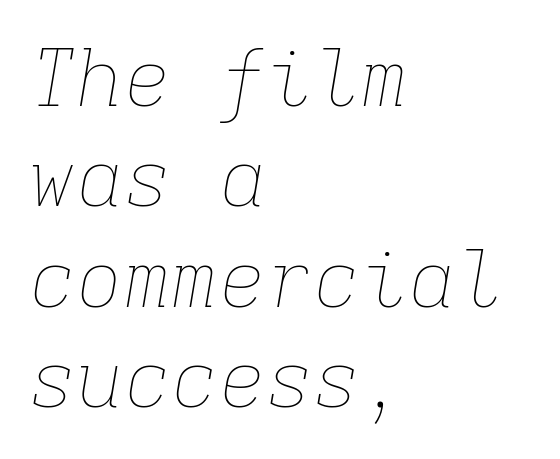
The image shows 79 px thin type, italic (leaning right), monospaced; set left-aligned, normal line spacing (1.27x), normal letter spacing, not underlined; low stroke contrast and a medium x-height.
